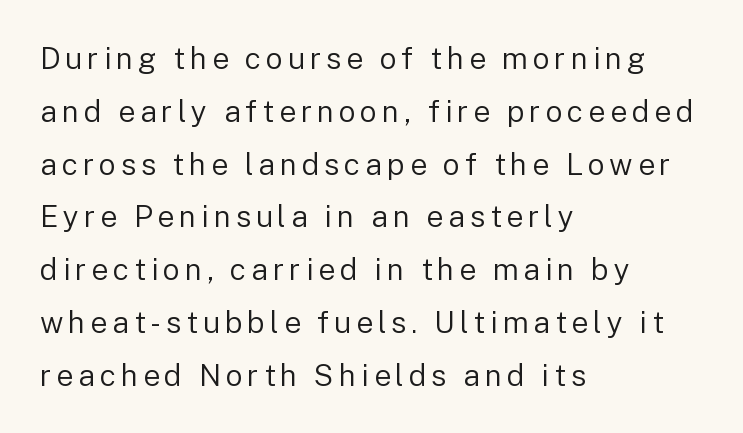
{"serif": "no", "italic": "no", "bold": "no", "weight": "regular", "width": "normal", "stroke_contrast": "low", "x_height": "medium", "monospaced": "no", "underline": "no", "align": "left", "line_spacing_ratio": 1.76, "glyph_px": 30}
